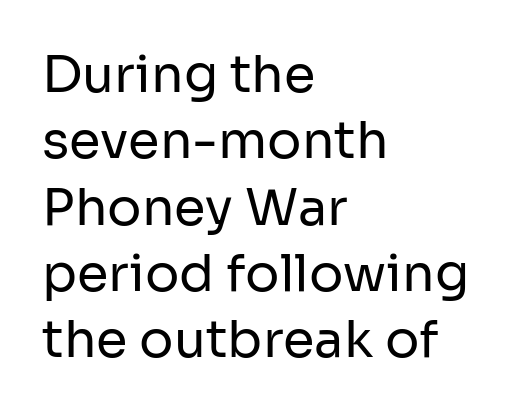
{"serif": "no", "italic": "no", "bold": "no", "weight": "regular", "width": "normal", "stroke_contrast": "low", "x_height": "medium", "monospaced": "no", "underline": "no", "align": "left", "line_spacing": "normal", "line_spacing_ratio": 1.3, "letter_spacing": "normal", "letter_spacing_em": 0.0, "glyph_px": 51}
